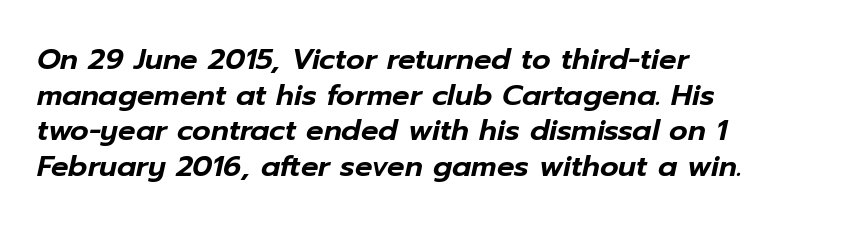
Which margin do the lines hug? The left one — the right edge is uneven. Does extra space separate the letters? No, they use regular spacing. Slant detected: the letters are inclined. Looks like regular typesetting: each glyph gets only the width it needs. Underline: absent.
